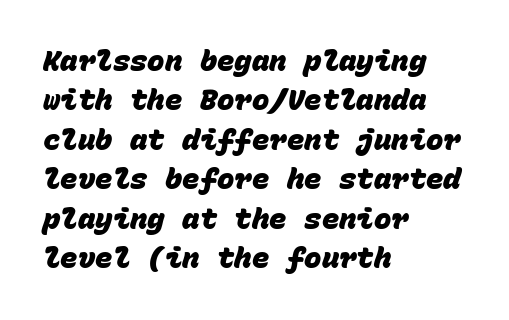
The image shows 29 px heavy sans-serif type, monospaced; set left-aligned, normal line spacing (1.36x), normal letter spacing, not underlined; low stroke contrast and a large x-height.
